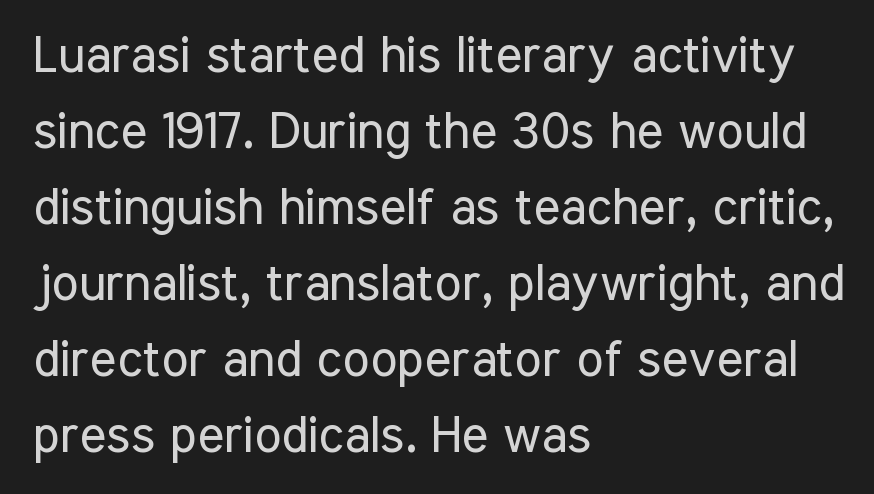
The image shows 51 px regular-weight, condensed sans-serif type, upright; set left-aligned, normal line spacing (1.49x), normal letter spacing, not underlined; low stroke contrast and a medium x-height.
